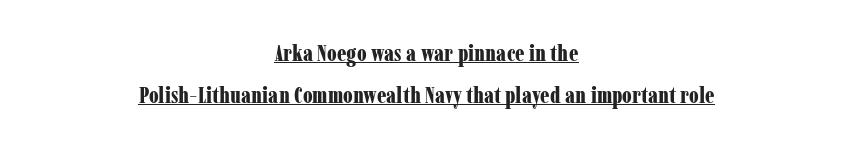
Casual observation: everything's sitting right in the middle. In terms of posture, this sample is upright. The strokes are fattened all the way to bold. Does a line run under the words? Yes, clearly. The letters sit at their default tracking, neither squeezed nor spread.
